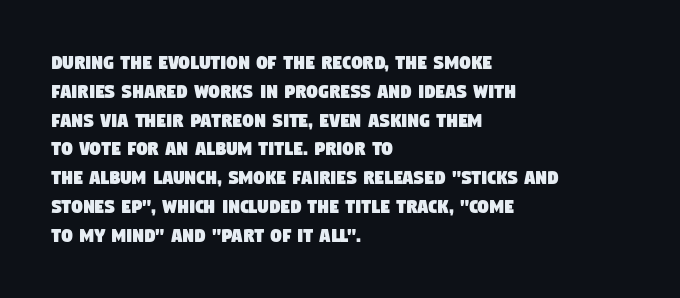
Q: Is the text underlined? A: No.
Q: How is the paragraph aligned? A: Left-aligned.
Q: Is the spacing between letters normal or unusually wide? A: Normal.
Q: Is the spacing between lines tight, normal or loose? A: Normal.
